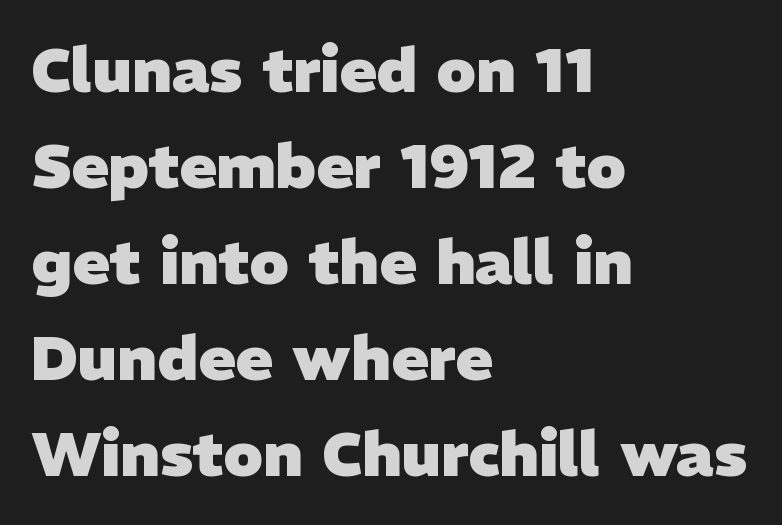
Each word holds together tightly as a unit, with standard inter-letter gaps. Evenly set lines give the paragraph a standard silhouette. All the whitespace from short lines collects on the right. The face used here is a sans, in the tradition of grotesques and geometrics. Descender tails drop into unmarked territory. Looks like regular typesetting: each glyph gets only the width it needs.
